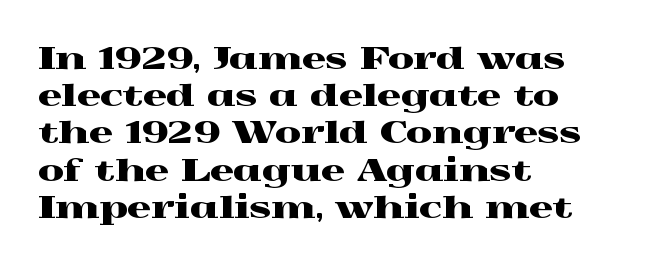
Inter-character spacing is left at the font's built-in metrics. Reading down the block, your eye returns to a fixed left position each line. Underline: absent. Here the designer chose a conventional face with non-uniform glyph widths. The letters stand upright; this is a roman face. The face used here is seriffed, in the tradition of book romans.
